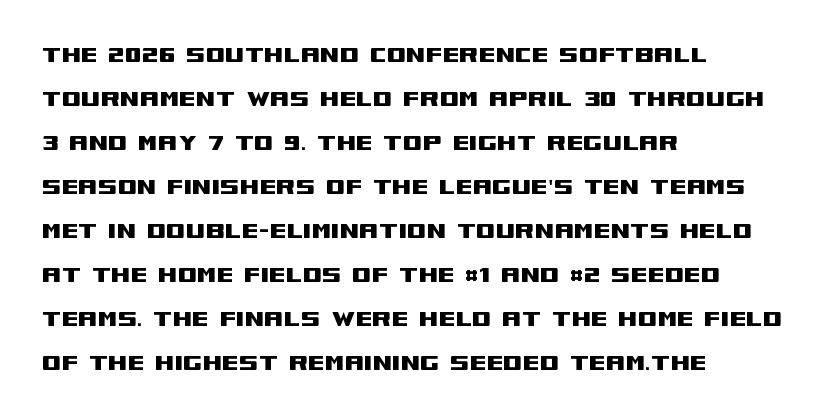
Q: Is the text italic (slanted)? A: No, it is upright.
Q: Is the typeface a serif or a sans-serif typeface? A: Sans-serif.
Q: Is the text underlined? A: No.
Q: How is the paragraph aligned? A: Left-aligned.
Q: Is the spacing between letters normal or unusually wide? A: Normal.
Q: Is the spacing between lines tight, normal or loose? A: Normal.
Q: Width (condensed, normal, or wide)? A: Wide.
Q: Stroke contrast? A: Medium.
Q: x-height? A: Large.
Q: Monospaced? A: No.
